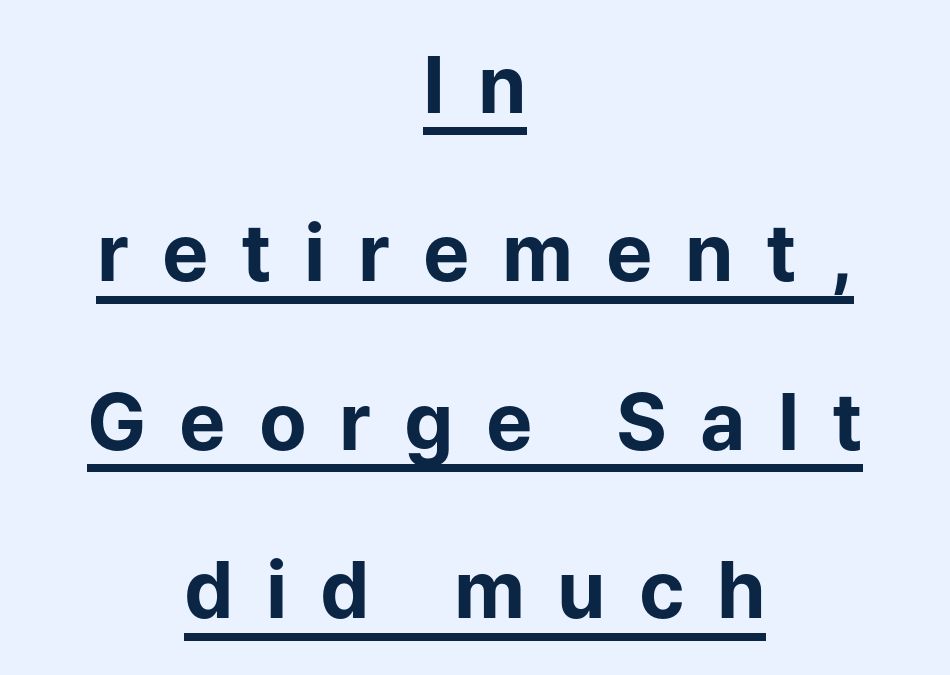
{"serif": "no", "italic": "no", "bold": "yes", "weight": "bold", "width": "normal", "stroke_contrast": "low", "x_height": "medium", "monospaced": "no", "underline": "yes", "align": "center", "line_spacing": "loose", "line_spacing_ratio": 2.16, "letter_spacing": "wide", "letter_spacing_em": 0.42, "glyph_px": 78}
